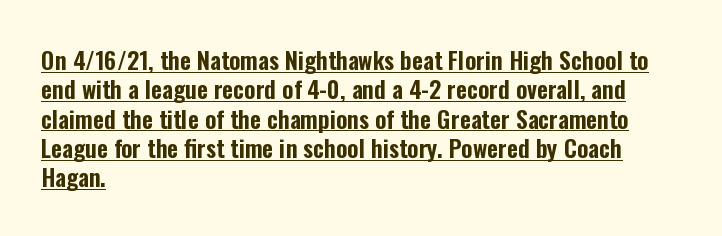
This sample uses plain, unmodified letter spacing. This rendering uses left alignment, leaving the right contour irregular. Designer's note — italics off, roman on. A typographer would call this underscored text.
